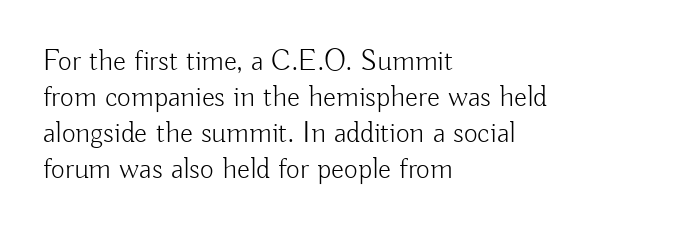
Look at the bottom of the vertical strokes: they stop flat, with no serifs. Words float on clear page, feet unadorned. Is the type heavy? It reads as light-to-regular instead. The lettering stays uniformly vertical, giving the passage a roman look. Think of a printed novel: that variable character pitch is what you see here. Caption: multi-line text, flush left, ragged right.
